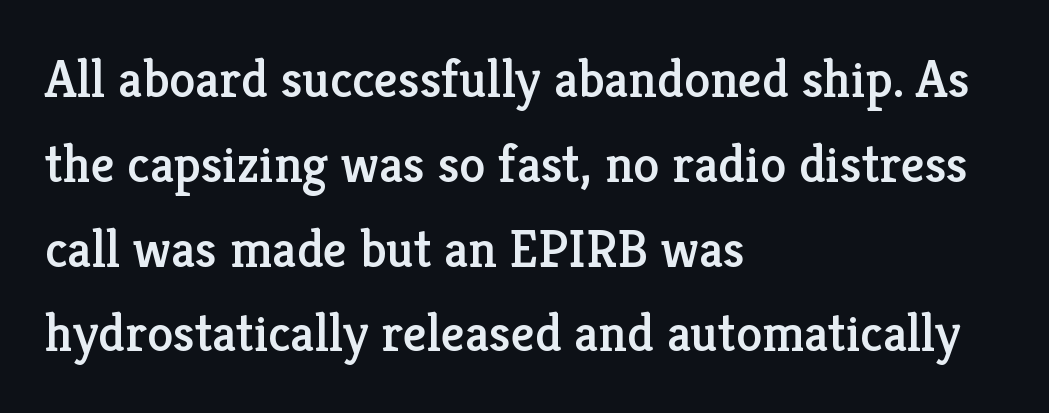
When letters stand straight like this, we call the style roman or upright. Typographically, this falls in the serif category. Beneath every word, the page is bare. The lines in this sample share a left origin and differ only in where they stop. Vertical spacing — default.
